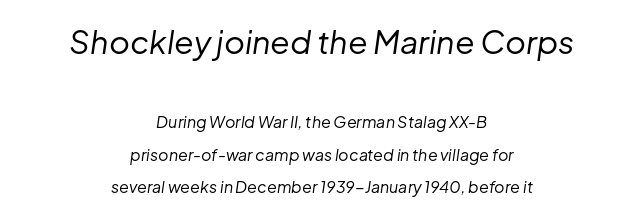
You get the large type first, then a drop to smaller type. The passage shown leans; its letterforms are oblique. Line spacing here is loose. Reading down the block, each line starts at a different indent, mirrored at its end.
